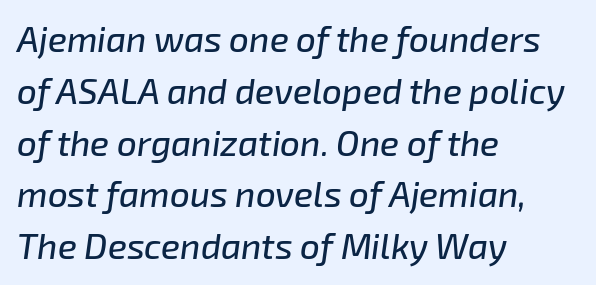
The image shows 35 px text type, italic (leaning right); set left-aligned, normal line spacing (1.48x), normal letter spacing, not underlined; low stroke contrast and a medium x-height.
